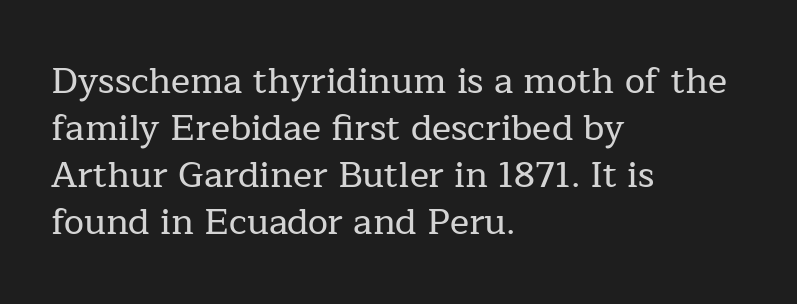
{"serif": "yes", "italic": "no", "width": "normal", "stroke_contrast": "low", "x_height": "medium", "monospaced": "no", "underline": "no", "align": "left", "line_spacing": "normal", "line_spacing_ratio": 1.31, "letter_spacing": "normal", "letter_spacing_em": 0.0, "glyph_px": 36}
